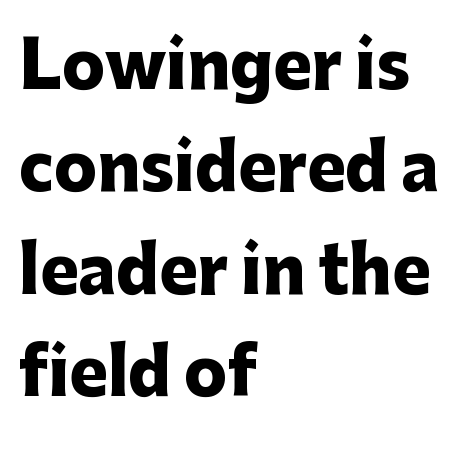
Q: Is the text bold? A: Yes.
Q: Is the text italic (slanted)? A: No, it is upright.
Q: Is the typeface a serif or a sans-serif typeface? A: Sans-serif.
Q: Is the text underlined? A: No.
Q: How is the paragraph aligned? A: Left-aligned.
Q: Is the spacing between letters normal or unusually wide? A: Normal.
Q: Is the spacing between lines tight, normal or loose? A: Normal.
Q: Width (condensed, normal, or wide)? A: Normal.
Q: Stroke contrast? A: Low.
Q: x-height? A: Medium.
Q: Monospaced? A: No.
